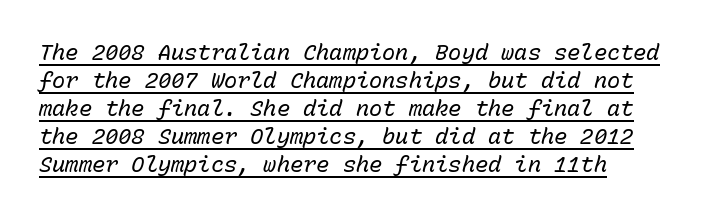
{"italic": "yes", "lean": "right", "slant_degrees": 15, "bold": "no", "underline": "yes", "align": "left", "line_spacing": "normal", "line_spacing_ratio": 1.27, "letter_spacing": "normal", "letter_spacing_em": 0.0, "glyph_px": 22}
